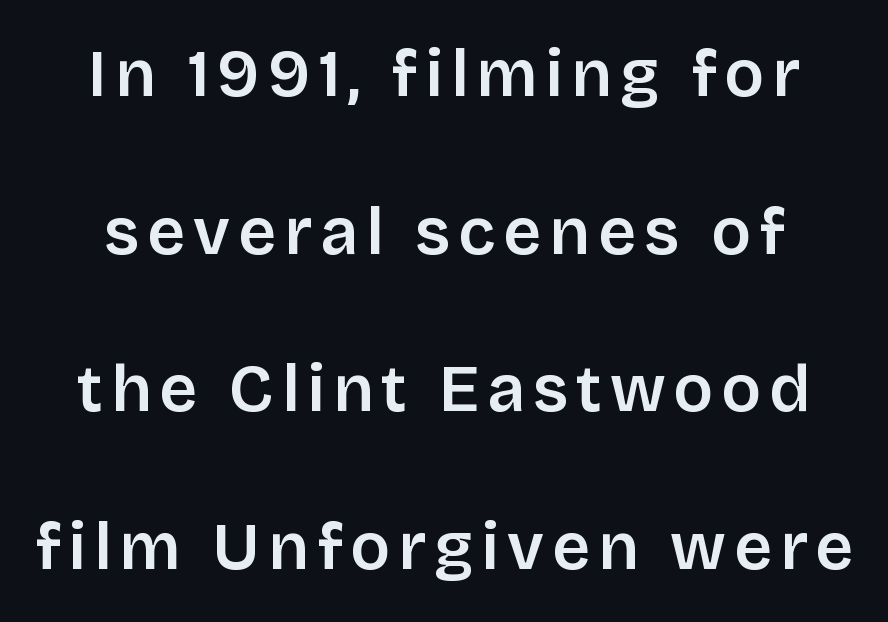
The image shows 66 px semibold sans-serif type, upright; set loose line spacing (2.39x), not underlined; low stroke contrast and a large x-height.
